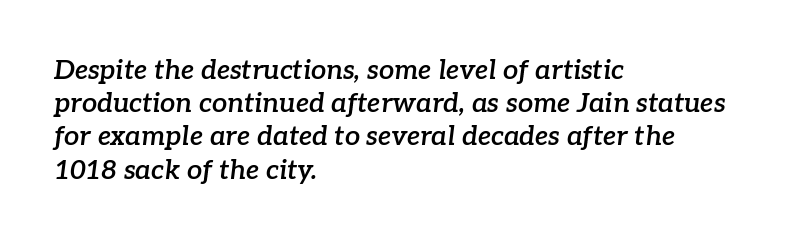
The image shows 27 px text type, italic (leaning right); set left-aligned, line spacing 1.23x, normal letter spacing, not underlined.
